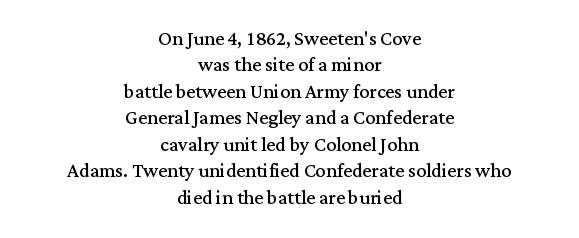
{"italic": "no", "bold": "no", "underline": "no", "align": "center", "line_spacing": "tight", "line_spacing_ratio": 1.06, "letter_spacing": "normal", "letter_spacing_em": 0.0, "glyph_px": 25}
